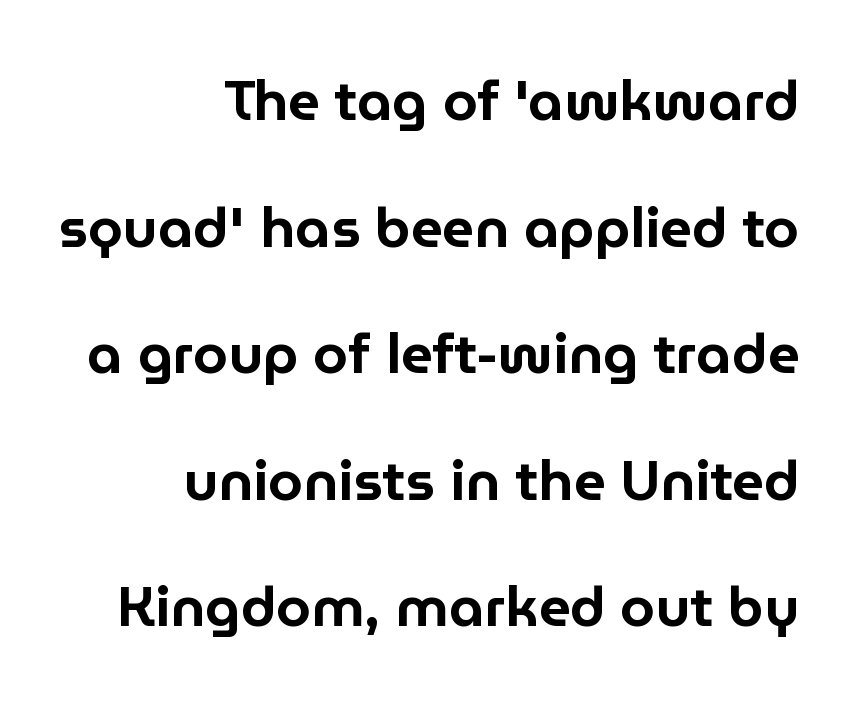
{"serif": "no", "italic": "no", "width": "normal", "stroke_contrast": "low", "x_height": "medium", "monospaced": "no", "underline": "no", "align": "right", "line_spacing": "loose", "line_spacing_ratio": 2.26, "letter_spacing": "normal", "letter_spacing_em": 0.0, "glyph_px": 56}
